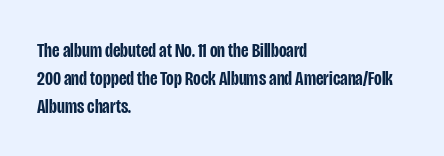
This is moderately heavy type, rendered in semibold. The baseline area is clear. The horizontal fit of the characters is conventional and even. Layout note: lines flush left.
